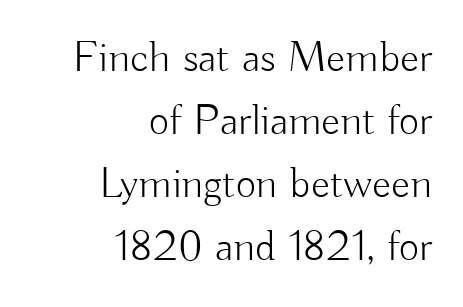
{"serif": "no", "italic": "no", "bold": "no", "weight": "light", "width": "normal", "stroke_contrast": "low", "x_height": "small", "monospaced": "no", "underline": "no", "align": "right", "line_spacing": "normal", "line_spacing_ratio": 1.43, "letter_spacing": "normal", "letter_spacing_em": 0.0, "glyph_px": 44}
